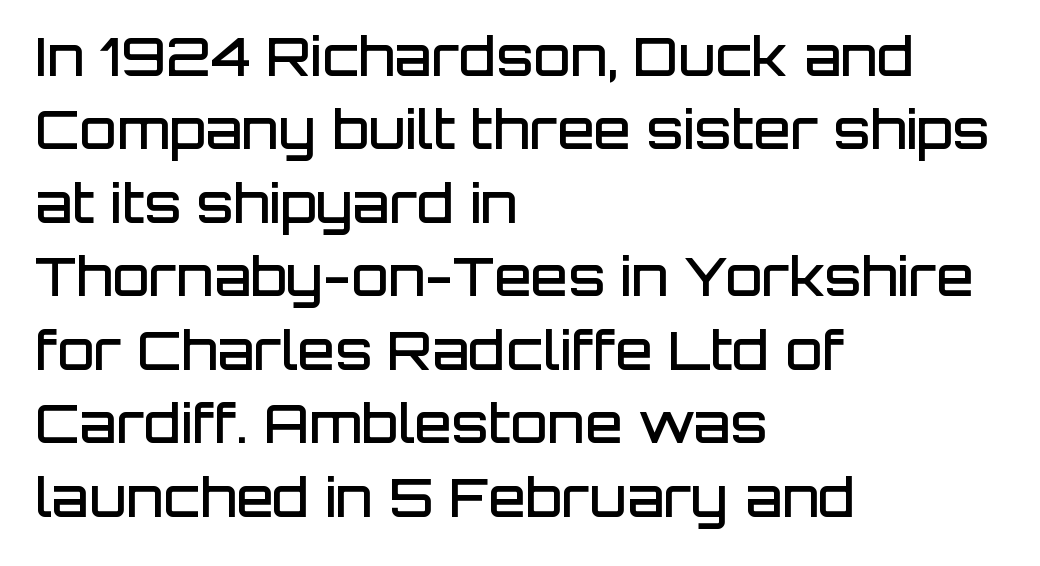
Q: Is the text bold? A: Semi-bold.
Q: Is the text italic (slanted)? A: No, it is upright.
Q: Is the typeface a serif or a sans-serif typeface? A: Sans-serif.
Q: Is the text underlined? A: No.
Q: How is the paragraph aligned? A: Left-aligned.
Q: Is the spacing between letters normal or unusually wide? A: Normal.
Q: Is the spacing between lines tight, normal or loose? A: Normal.
Q: Width (condensed, normal, or wide)? A: Normal.
Q: Stroke contrast? A: Low.
Q: x-height? A: Large.
Q: Monospaced? A: No.
